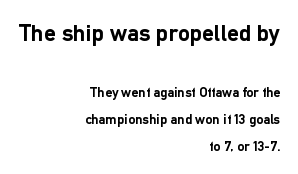
The initial chunk of copy outweighs the following chunk in type size. Weight check: bold — yes, fully. Words appear dense and cohesive because spacing is normal. Underlining? Definitely not there. Airy leading. Compared with a flush-left layout, this one pins lines to the opposite, right side.
